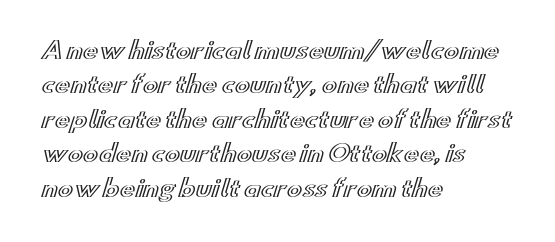
The specimen omits any rule beneath the text block's lines. The line-height multiplier appears to be the usual default. The letters sit at their default tracking, neither squeezed nor spread.
